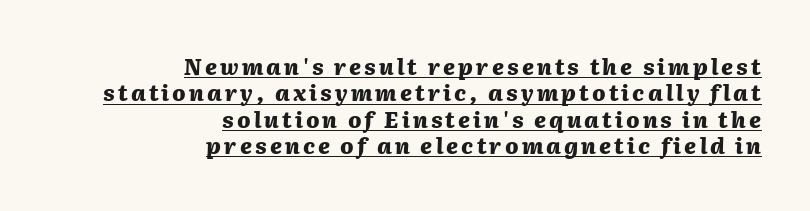
Q: Is the text bold? A: Yes.
Q: Is the text italic (slanted)? A: Yes, it leans right by about 2 degrees.
Q: Is the text underlined? A: Yes.
Q: How is the paragraph aligned? A: Right-aligned.
